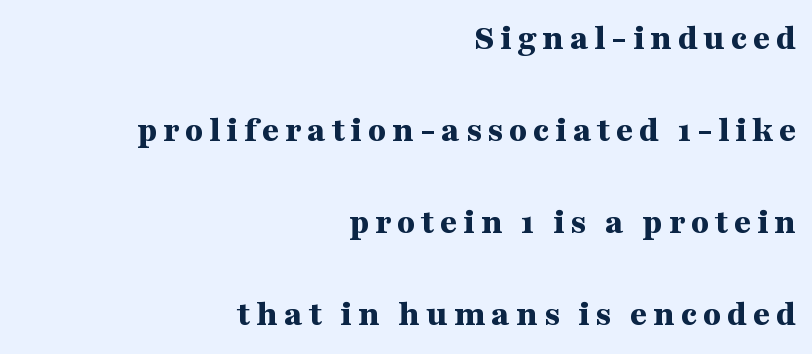
The specimen reads as upright at a glance. Small tapered or slab feet sit at the stroke ends, so this counts as serif. This rendering uses right alignment, leaving the left contour irregular. Anything drawn beneath the words? Only blank space.
